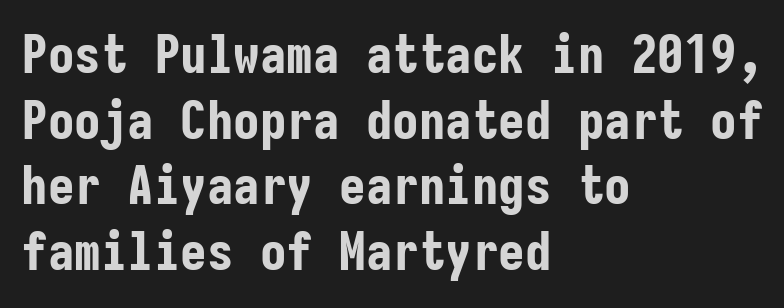
The image shows 53 px bold, condensed sans-serif type, upright, monospaced; set left-aligned, line spacing 1.24x, normal letter spacing, not underlined; low stroke contrast and a medium x-height.
